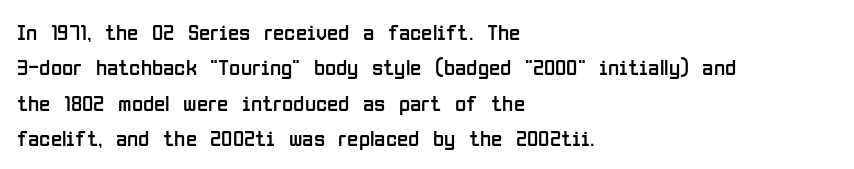
The face looks like a standard text weight, possibly lighter. Vertical strokes here are truly vertical. These lines keep a tight, regular rhythm from letter to letter. Leading matches the norm, producing a regular column. Left-aligned paragraph, ragged on the right. The space directly below the letters is spotless.
